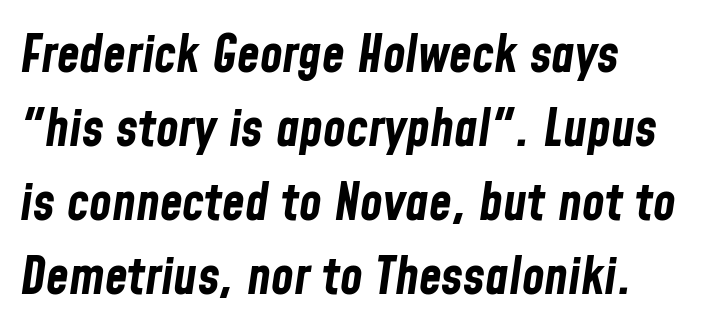
{"italic": "yes", "lean": "right", "slant_degrees": 8, "bold": "yes", "weight": "bold", "width": "condensed", "stroke_contrast": "low", "x_height": "medium", "monospaced": "no", "underline": "no", "align": "left", "line_spacing": "normal", "line_spacing_ratio": 1.42, "letter_spacing": "normal", "letter_spacing_em": 0.0, "glyph_px": 52}
